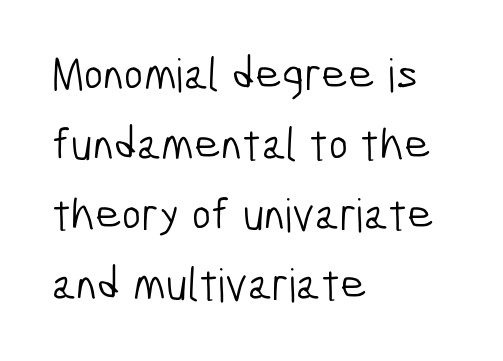
Do the characters align in a grid? No, the font is proportional. Interline gaps are of average width in this sample. The characters display no serif detailing; their extremities are plain. The letterforms sit at book weight or below.
